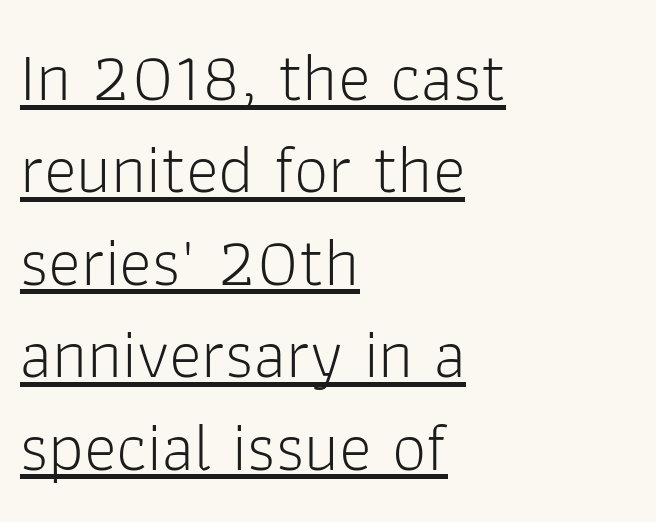
Honestly, the letter spacing is just normal — you wouldn't notice it. The text was rendered using a sans face with plain stroke endings. Unlike italic type, these characters show no tilt at all. Each line of the rendering has a horizontal stroke beneath the glyphs.
